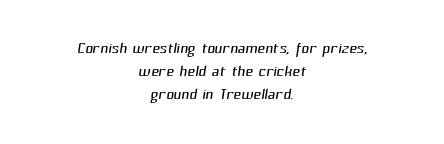
The image shows 21 px text type; set centered, tight line spacing (1.09x), normal letter spacing, not underlined.
